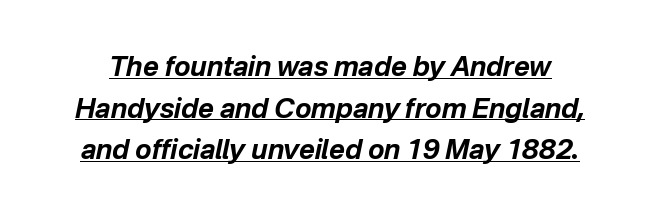
Look at the tracking — it's just the regular setting, nothing added. Students, observe the line beneath the letters — that is underlining. Slanted lettering throughout. This block has exactly the height ordinary leading produces. Is the type bold? Yes — the strokes are clearly thick and heavy.
